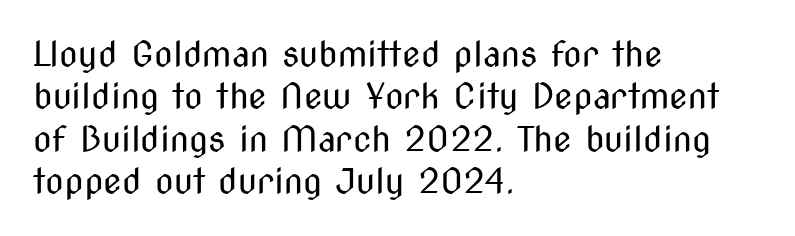
Q: Is the text bold? A: No.
Q: Is the text italic (slanted)? A: No, it is upright.
Q: Is the typeface a serif or a sans-serif typeface? A: Sans-serif.
Q: Is the text underlined? A: No.
Q: How is the paragraph aligned? A: Left-aligned.
Q: Is the spacing between letters normal or unusually wide? A: Normal.
Q: Is the spacing between lines tight, normal or loose? A: Normal.
Q: Width (condensed, normal, or wide)? A: Condensed.
Q: Stroke contrast? A: Medium.
Q: x-height? A: Medium.
Q: Monospaced? A: No.
